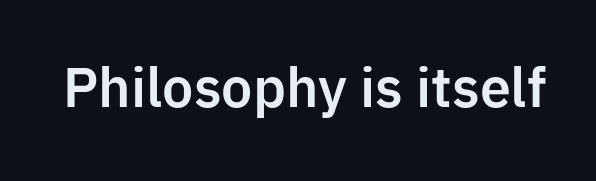
This is the regular roman posture of the typeface. The area under the type is left untouched. The passage shown has conventional tracking throughout. The text was rendered using a sans face with plain stroke endings. Spacing verdict: proportional, widths tailored to each character.
